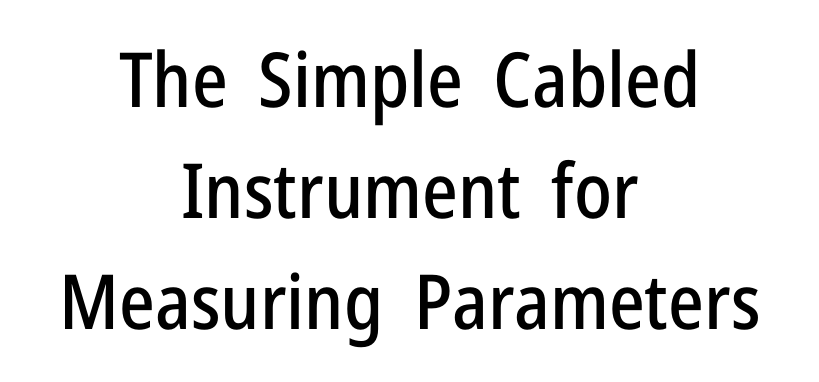
This is sans-serif lettering, the kind often seen on screens and signage. The string is rendered with underlining switched off. The rendering uses natural spacing where letterforms have individual widths. You could call the tracking neutral — neither tight nor loose. The letters stand upright; this is a roman face.
